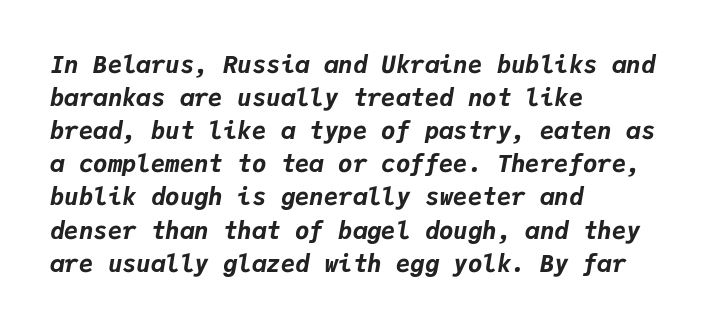
Q: Is the text bold? A: Yes.
Q: Is the text italic (slanted)? A: Yes, it leans right by about 9 degrees.
Q: Is the text underlined? A: No.
Q: How is the paragraph aligned? A: Left-aligned.
Q: Is the spacing between letters normal or unusually wide? A: Normal.
Q: Is the spacing between lines tight, normal or loose? A: Normal.
